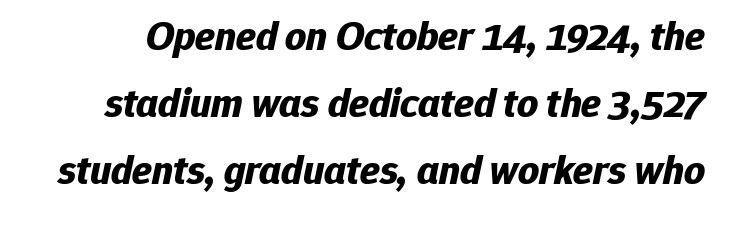
{"italic": "yes", "lean": "right", "slant_degrees": 12, "bold": "yes", "weight": "bold", "width": "normal", "stroke_contrast": "low", "x_height": "medium", "monospaced": "no", "underline": "no", "line_spacing": "normal", "line_spacing_ratio": 1.63, "letter_spacing": "normal", "letter_spacing_em": 0.0, "glyph_px": 41}
